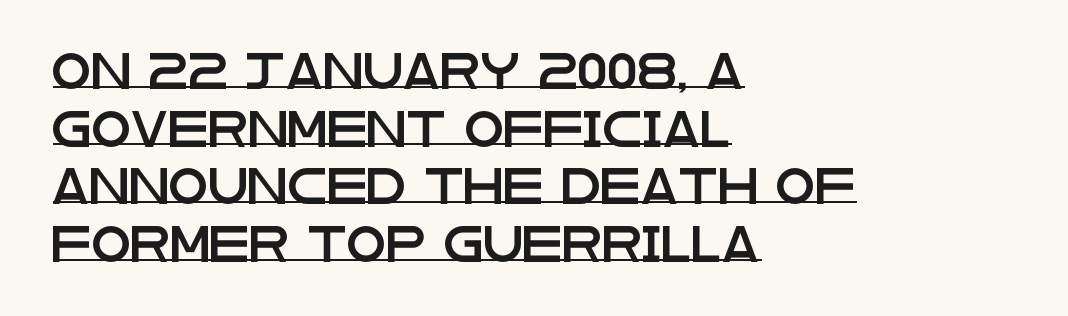
{"serif": "no", "italic": "no", "width": "wide", "stroke_contrast": "low", "x_height": "large", "monospaced": "no", "underline": "yes", "align": "left", "line_spacing": "normal", "line_spacing_ratio": 1.6, "letter_spacing": "normal", "letter_spacing_em": 0.0, "glyph_px": 36}
